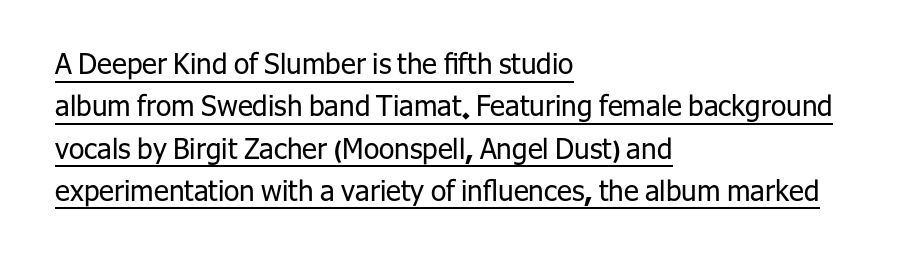
Q: Is the text bold? A: No.
Q: Is the text italic (slanted)? A: No, it is upright.
Q: Is the typeface a serif or a sans-serif typeface? A: Sans-serif.
Q: Is the text underlined? A: Yes.
Q: How is the paragraph aligned? A: Left-aligned.
Q: Is the spacing between letters normal or unusually wide? A: Normal.
Q: Is the spacing between lines tight, normal or loose? A: Normal.
Q: Width (condensed, normal, or wide)? A: Normal.
Q: Stroke contrast? A: Low.
Q: x-height? A: Medium.
Q: Monospaced? A: No.
